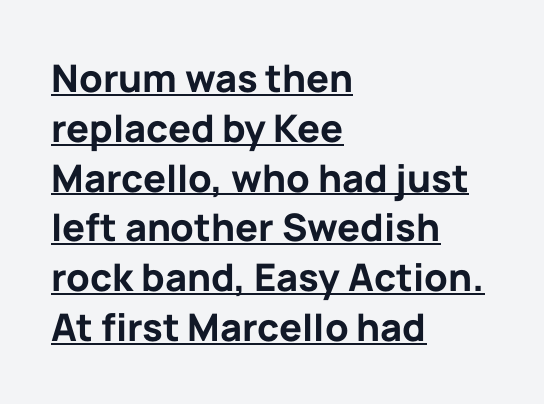
The face used here has the dense, thick strokes of a bold. No italicization has been applied; the sample stays upright. Between one letter and the next there's only the usual sliver of space. The lettering is marked with a stroke running underneath it.
